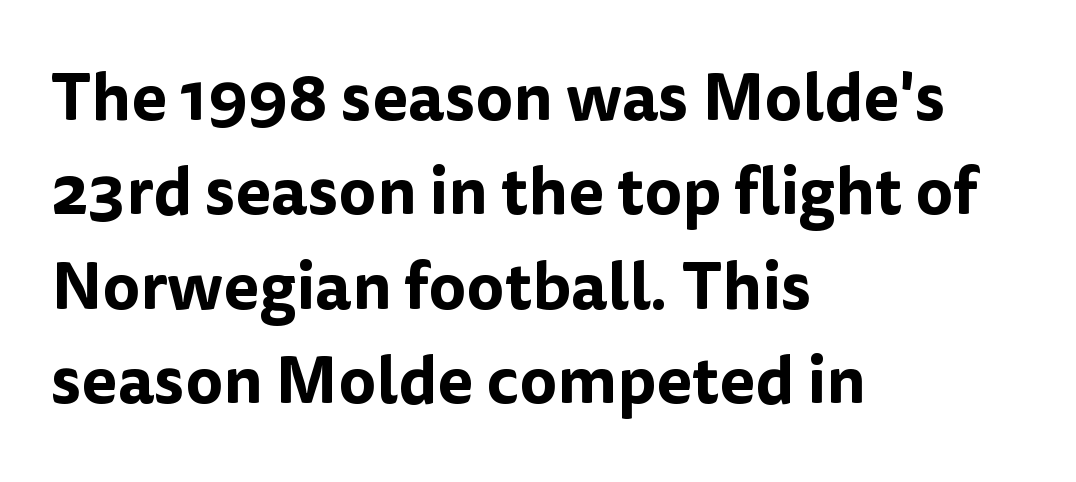
{"serif": "no", "italic": "no", "width": "normal", "stroke_contrast": "low", "x_height": "medium", "monospaced": "no", "underline": "no", "align": "left", "line_spacing": "normal", "line_spacing_ratio": 1.43, "letter_spacing": "normal", "letter_spacing_em": 0.0, "glyph_px": 66}
